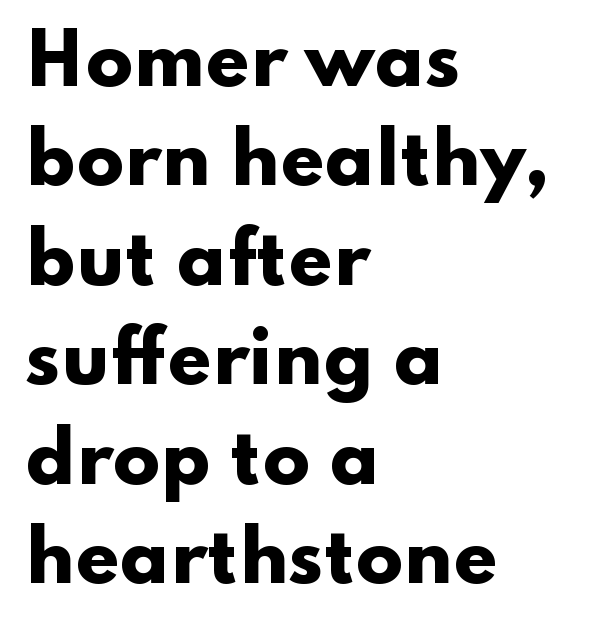
Q: Is the text bold? A: Yes.
Q: Is the text italic (slanted)? A: No, it is upright.
Q: Is the typeface a serif or a sans-serif typeface? A: Sans-serif.
Q: Is the text underlined? A: No.
Q: How is the paragraph aligned? A: Left-aligned.
Q: Is the spacing between letters normal or unusually wide? A: Normal.
Q: Is the spacing between lines tight, normal or loose? A: Normal.
Q: Width (condensed, normal, or wide)? A: Wide.
Q: Stroke contrast? A: Low.
Q: x-height? A: Small.
Q: Monospaced? A: No.
